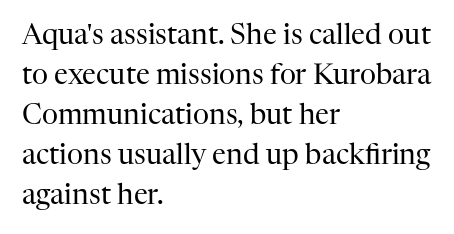
{"serif": "yes", "italic": "no", "bold": "no", "weight": "regular", "width": "normal", "stroke_contrast": "high", "x_height": "medium", "monospaced": "no", "underline": "no", "align": "left", "line_spacing": "normal", "line_spacing_ratio": 1.43, "letter_spacing": "normal", "letter_spacing_em": 0.0, "glyph_px": 28}
